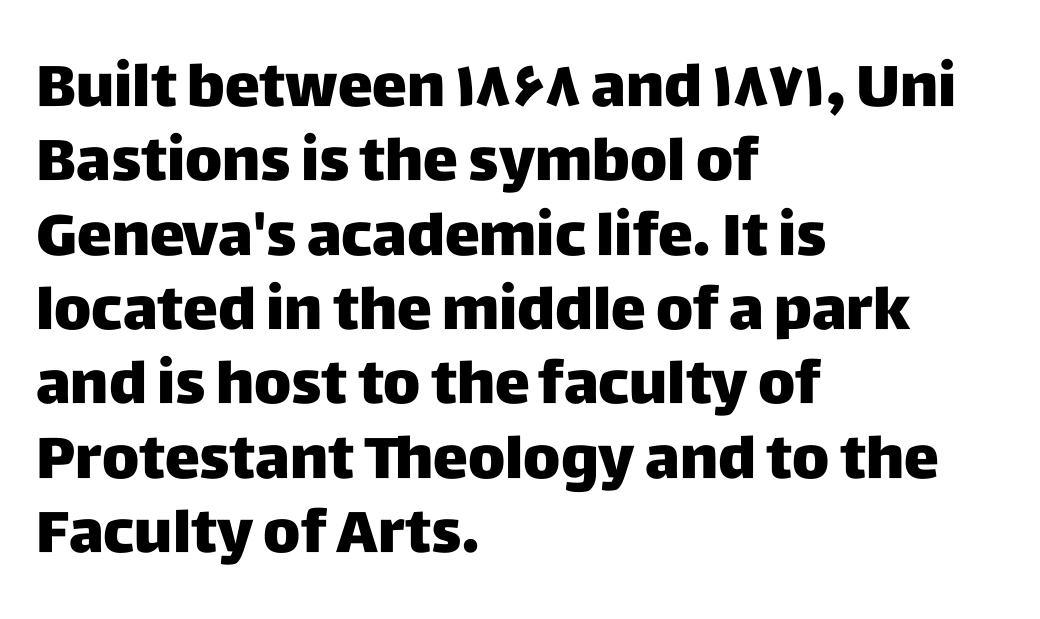
The image shows 59 px sans-serif type, upright; set left-aligned, normal line spacing (1.26x), normal letter spacing, not underlined; low stroke contrast and a large x-height.
